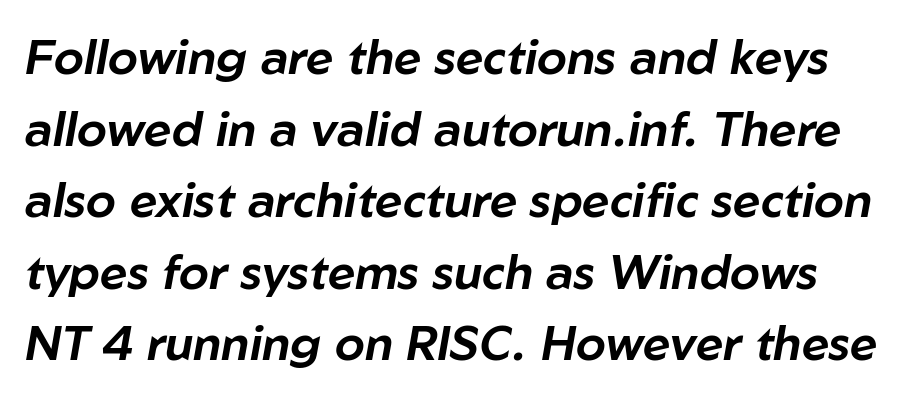
The image shows 48 px text type, italic (leaning right); set normal line spacing (1.49x), normal letter spacing, not underlined; low stroke contrast and a medium x-height.
